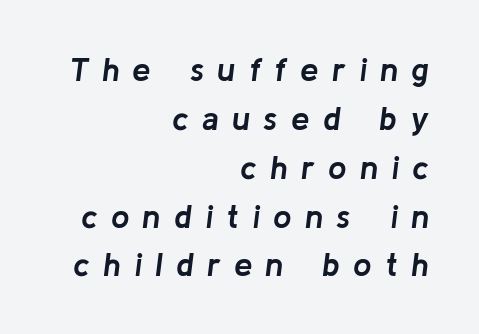
Q: Is the text bold? A: Yes.
Q: Is the text italic (slanted)? A: Yes, it leans right by about 8 degrees.
Q: Is the text underlined? A: No.
Q: How is the paragraph aligned? A: Right-aligned.
Q: Is the spacing between letters normal or unusually wide? A: Unusually wide.
Q: Is the spacing between lines tight, normal or loose? A: Normal.
Q: Width (condensed, normal, or wide)? A: Normal.
Q: Stroke contrast? A: Low.
Q: x-height? A: Medium.
Q: Monospaced? A: No.
